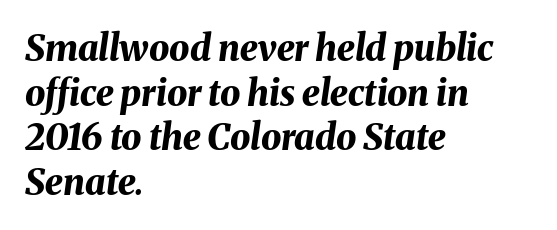
{"italic": "yes", "lean": "right", "slant_degrees": 8, "bold": "yes", "weight": "bold", "width": "normal", "stroke_contrast": "medium", "x_height": "medium", "monospaced": "no", "underline": "no", "align": "left", "line_spacing_ratio": 1.24, "letter_spacing": "normal", "letter_spacing_em": 0.0, "glyph_px": 36}
